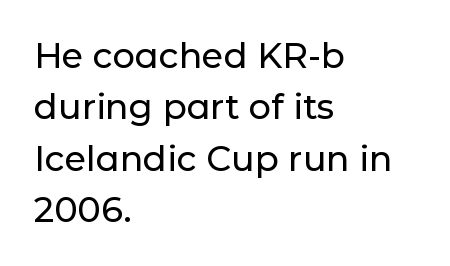
{"serif": "no", "italic": "no", "width": "normal", "stroke_contrast": "low", "x_height": "medium", "monospaced": "no", "underline": "no", "align": "left", "line_spacing": "normal", "line_spacing_ratio": 1.47, "letter_spacing": "normal", "letter_spacing_em": 0.0, "glyph_px": 35}
